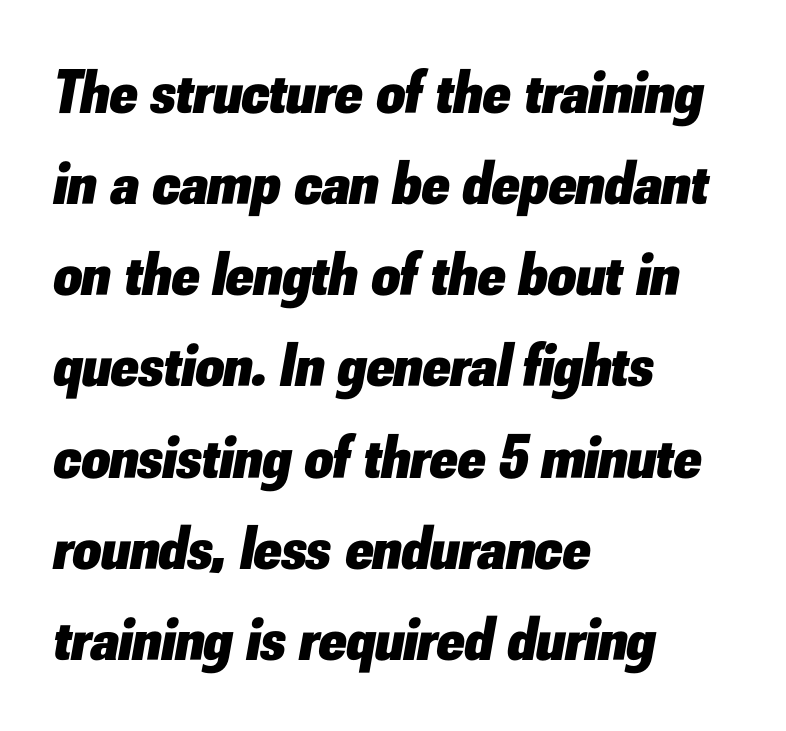
The image shows 62 px heavy type, italic (leaning right); set left-aligned, normal line spacing (1.47x), normal letter spacing, not underlined; low stroke contrast and a small x-height.
